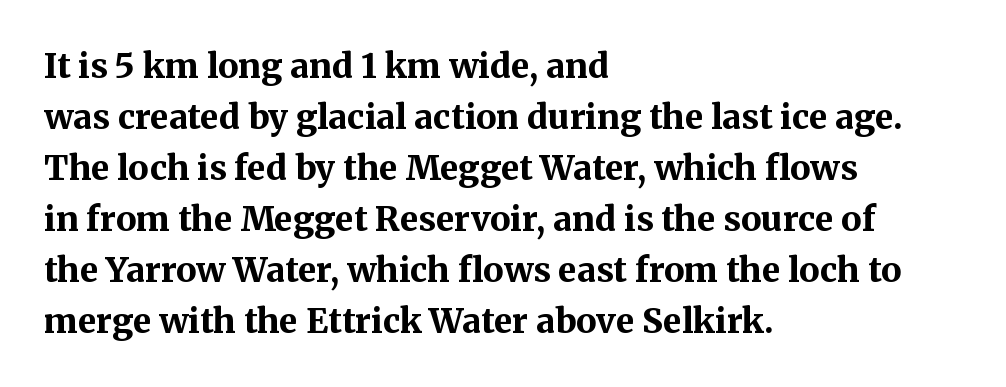
The image shows 34 px bold serif type, upright; set left-aligned, normal line spacing (1.5x), normal letter spacing, not underlined; medium stroke contrast and a medium x-height.
